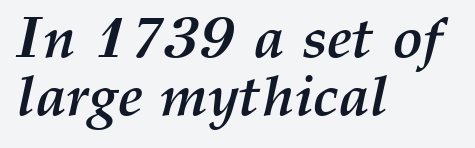
Short note: letters normally spaced. One-word summary of the alignment: left. Notice how descenders almost collide with the ascenders below — that's tight leading. Rendered with sloped, italic letterforms.
